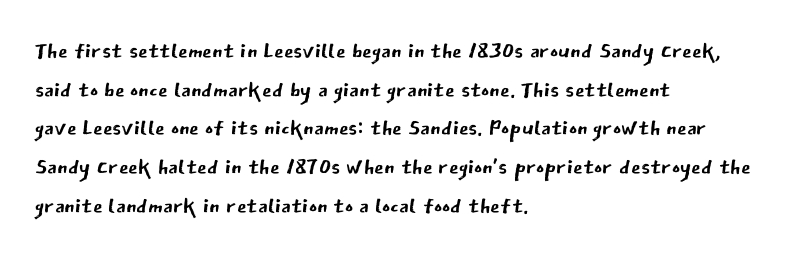
The image shows 31 px regular-weight sans-serif type, upright; set left-aligned, normal line spacing (1.25x), normal letter spacing, not underlined; low stroke contrast and a medium x-height.
